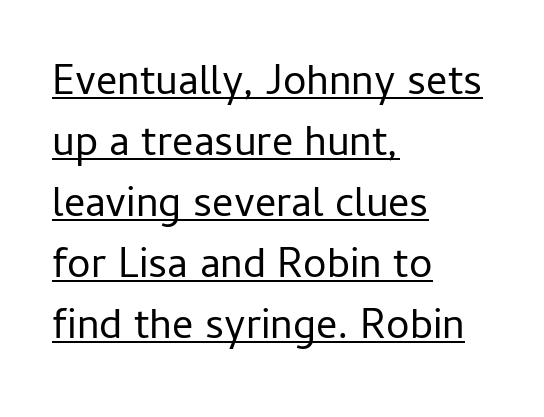
Q: Is the text bold? A: No.
Q: Is the text italic (slanted)? A: No, it is upright.
Q: Is the typeface a serif or a sans-serif typeface? A: Sans-serif.
Q: Is the text underlined? A: Yes.
Q: How is the paragraph aligned? A: Left-aligned.
Q: Is the spacing between letters normal or unusually wide? A: Normal.
Q: Is the spacing between lines tight, normal or loose? A: Normal.
Q: Width (condensed, normal, or wide)? A: Normal.
Q: Stroke contrast? A: Low.
Q: x-height? A: Medium.
Q: Monospaced? A: No.
